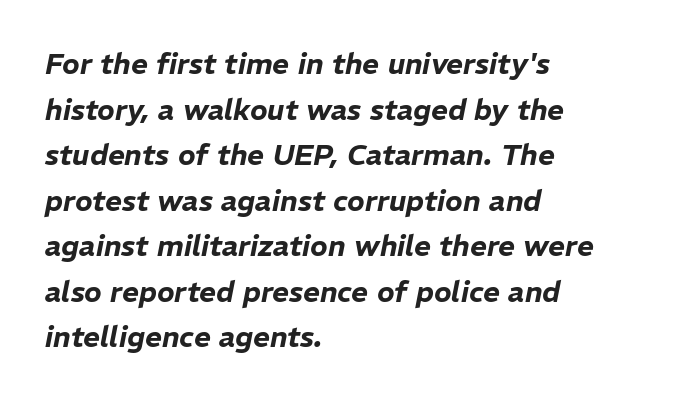
{"italic": "yes", "lean": "right", "slant_degrees": 11, "width": "normal", "stroke_contrast": "low", "x_height": "medium", "monospaced": "no", "underline": "no", "align": "left", "line_spacing": "normal", "line_spacing_ratio": 1.57, "letter_spacing": "normal", "letter_spacing_em": 0.0, "glyph_px": 29}
